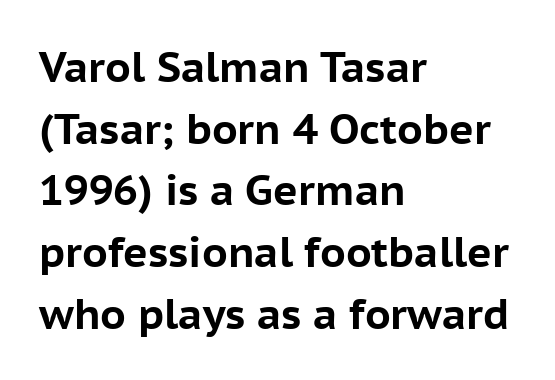
Q: Is the text bold? A: Yes.
Q: Is the text italic (slanted)? A: No, it is upright.
Q: Is the typeface a serif or a sans-serif typeface? A: Sans-serif.
Q: Is the text underlined? A: No.
Q: How is the paragraph aligned? A: Left-aligned.
Q: Is the spacing between letters normal or unusually wide? A: Normal.
Q: Is the spacing between lines tight, normal or loose? A: Normal.
Q: Width (condensed, normal, or wide)? A: Normal.
Q: Stroke contrast? A: Low.
Q: x-height? A: Medium.
Q: Monospaced? A: No.
